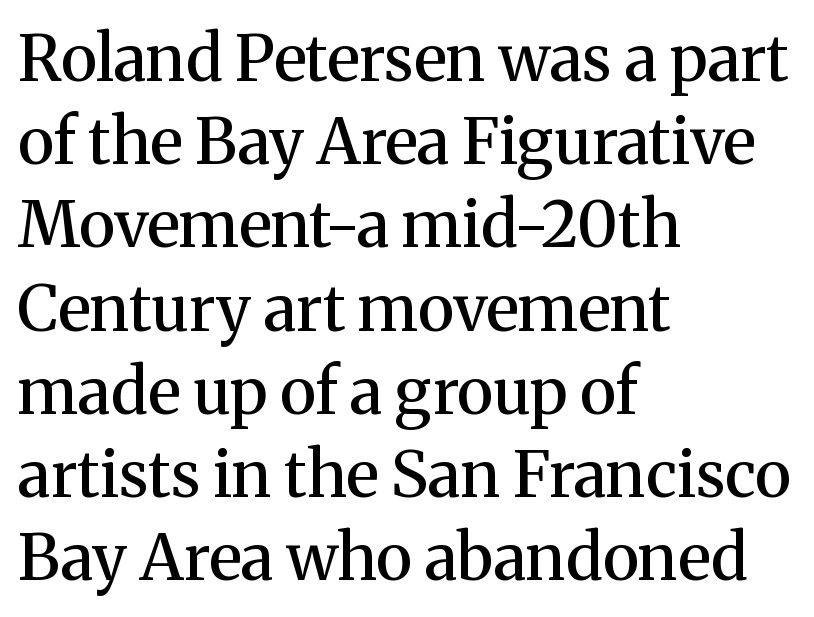
{"serif": "yes", "italic": "no", "bold": "semi", "weight": "semibold", "width": "normal", "stroke_contrast": "medium", "x_height": "medium", "monospaced": "no", "underline": "no", "align": "left", "line_spacing": "normal", "line_spacing_ratio": 1.3, "letter_spacing": "normal", "letter_spacing_em": 0.0, "glyph_px": 64}
